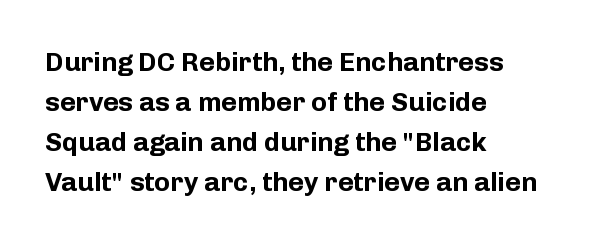
The image shows 27 px bold type, upright; set left-aligned, normal line spacing (1.48x), normal letter spacing, not underlined.
